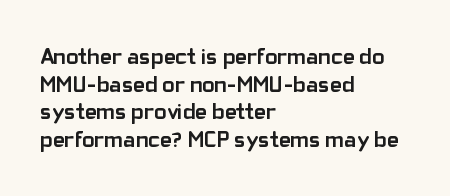
Q: Is the text bold? A: Yes.
Q: Is the text italic (slanted)? A: No, it is upright.
Q: Is the text underlined? A: No.
Q: How is the paragraph aligned? A: Left-aligned.
Q: Is the spacing between letters normal or unusually wide? A: Normal.
